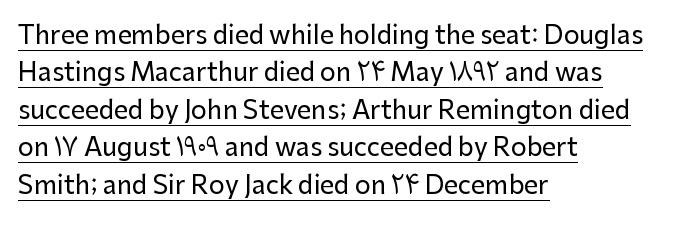
The horizontal fit of the characters is conventional and even. Alignment: flush left. In terms of leading, this rendering sits right in the middle. Vertical strokes here are truly vertical. Somebody hit Ctrl+U on this one — the words are underlined.
